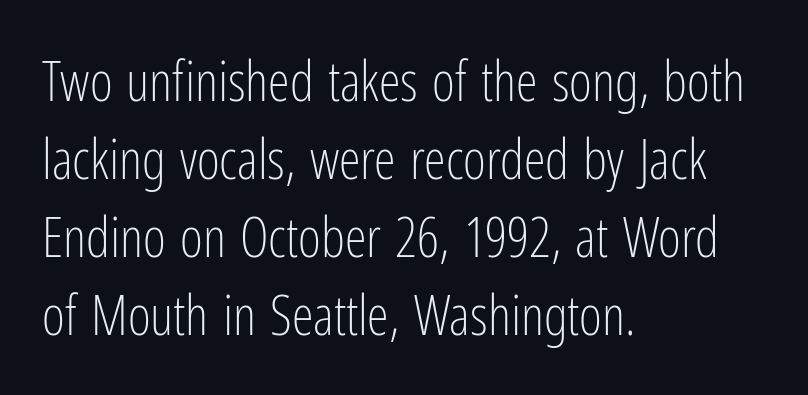
Q: Is the text bold? A: No.
Q: Is the text italic (slanted)? A: No, it is upright.
Q: Is the typeface a serif or a sans-serif typeface? A: Sans-serif.
Q: Is the text underlined? A: No.
Q: How is the paragraph aligned? A: Left-aligned.
Q: Is the spacing between letters normal or unusually wide? A: Normal.
Q: Is the spacing between lines tight, normal or loose? A: Normal.
Q: Width (condensed, normal, or wide)? A: Condensed.
Q: Stroke contrast? A: Low.
Q: x-height? A: Medium.
Q: Monospaced? A: No.
